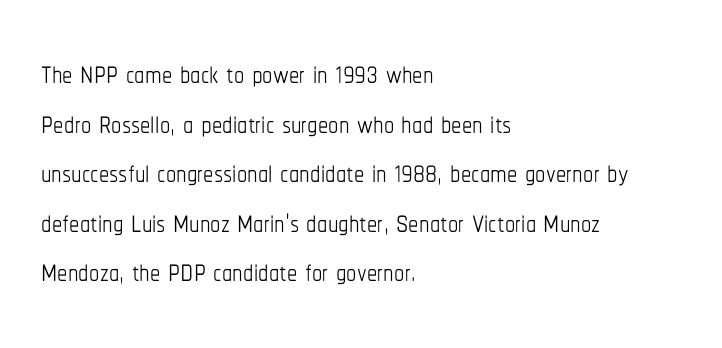
The image shows 41 px thin, condensed type, upright; set left-aligned, line spacing 1.21x, normal letter spacing, not underlined; low stroke contrast and a medium x-height.
